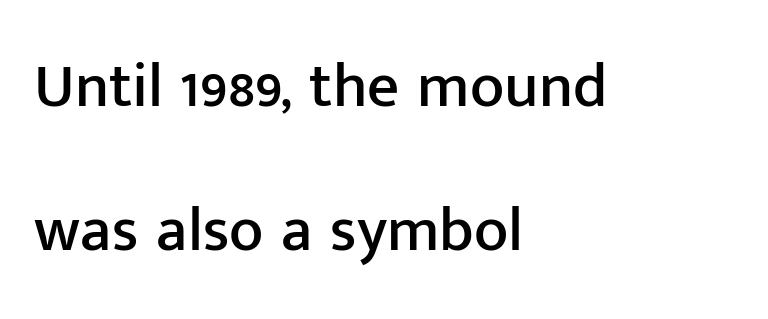
The lines are quadded left. Just letters on the line, the space beneath them empty. No italicization has been applied; the sample stays upright. This sample trades compactness for vertical openness between lines.
